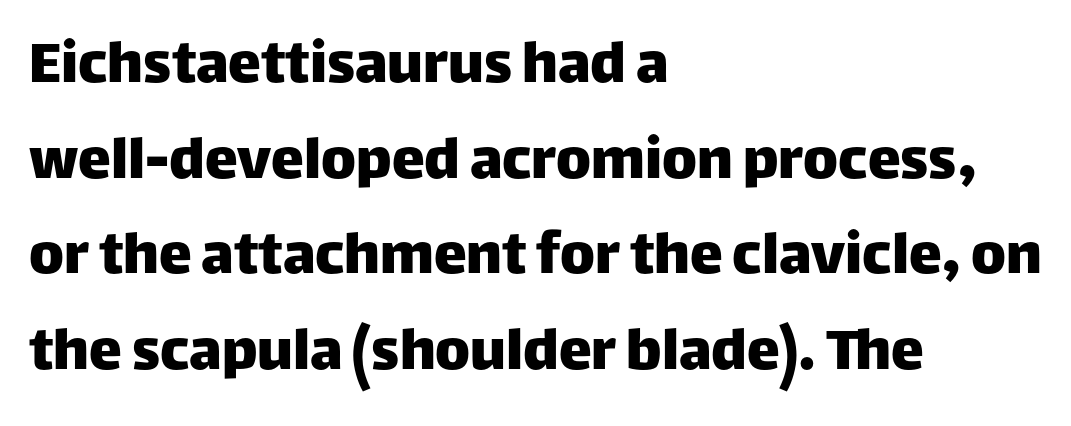
The string is rendered with underlining switched off. A typesetter would call this proportional, since set widths differ per character. Between one letter and the next there's only the usual sliver of space. A classic flush-left, rag-right setting is used for this passage. Upright lettering throughout. Each new line begins a customary step beneath the previous one.
